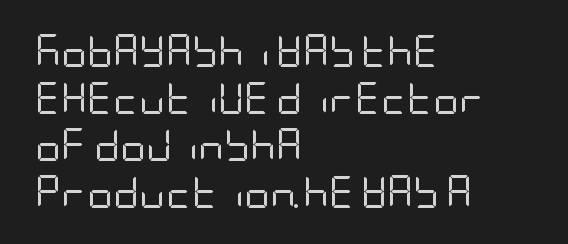
{"serif": "no", "italic": "no", "bold": "no", "weight": "regular", "width": "condensed", "stroke_contrast": "low", "x_height": "large", "underline": "no", "align": "left", "line_spacing": "normal", "line_spacing_ratio": 1.47, "letter_spacing": "normal", "letter_spacing_em": 0.0, "glyph_px": 32}
